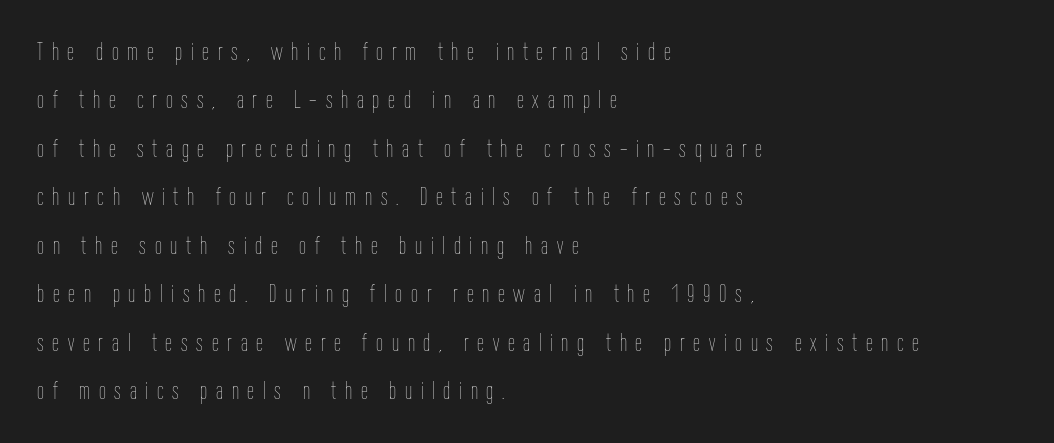
{"italic": "no", "bold": "no", "underline": "no", "align": "left", "line_spacing": "loose", "line_spacing_ratio": 1.94, "letter_spacing": "wide", "letter_spacing_em": 0.35, "glyph_px": 25}
